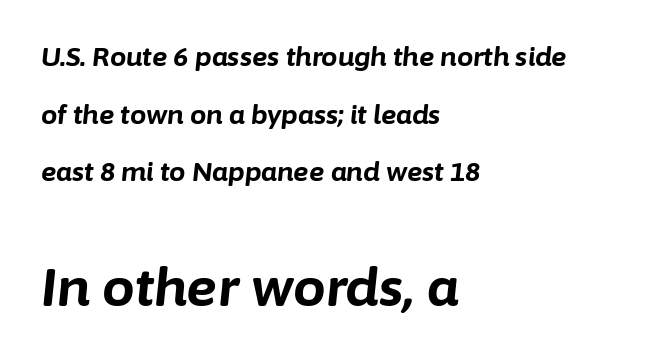
The image shows 52 px bold type, italic (leaning right); set left-aligned, loose line spacing (2.22x), normal letter spacing, not underlined; the second (bottom) block is 2.0x larger; low stroke contrast and a medium x-height.
